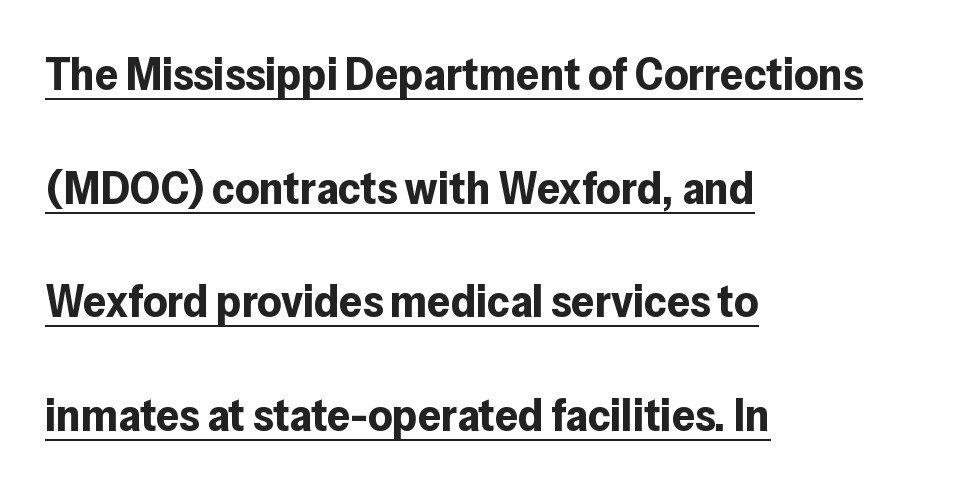
The lines in this sample share a left origin and differ only in where they stop. The text was rendered using a sans face with plain stroke endings. Looks like someone drew a line under every word here. The rendering uses a bold face; every stroke is thick and dark.
